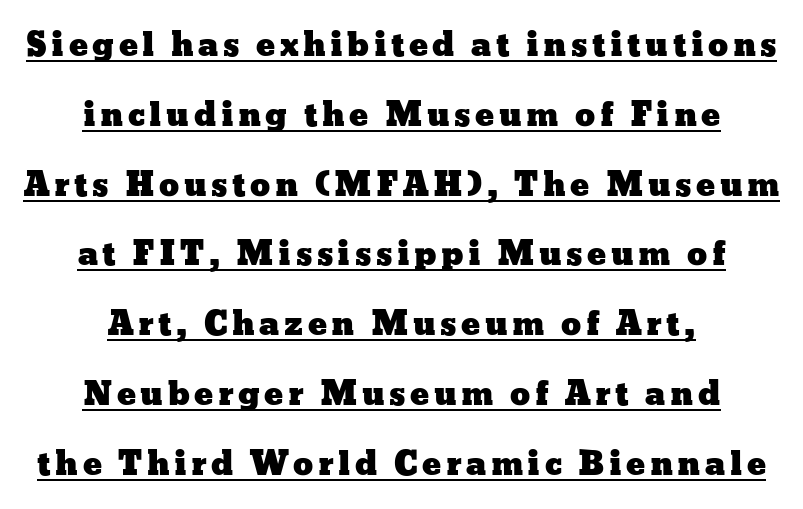
Q: Is the text italic (slanted)? A: No, it is upright.
Q: Is the text underlined? A: Yes.
Q: How is the paragraph aligned? A: Centered.
Q: Is the spacing between lines tight, normal or loose? A: Loose.
Q: Width (condensed, normal, or wide)? A: Wide.
Q: Stroke contrast? A: Low.
Q: x-height? A: Medium.
Q: Monospaced? A: No.
